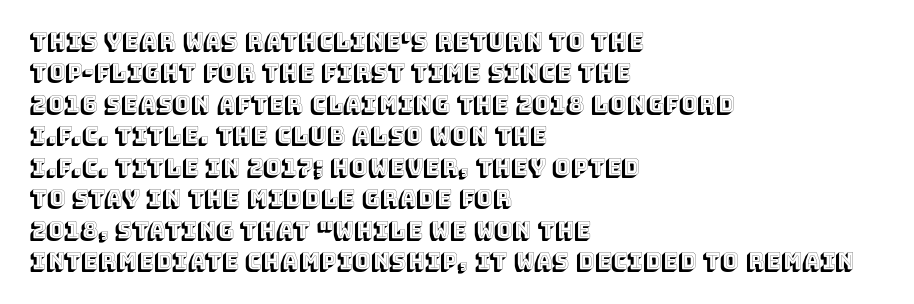
Quick note: underline off. Interline gaps are of average width in this sample. Notice how the stems are strictly vertical — no italics here. How are the letters spaced? Ordinarily, with no added tracking. The lines are quadded left.
